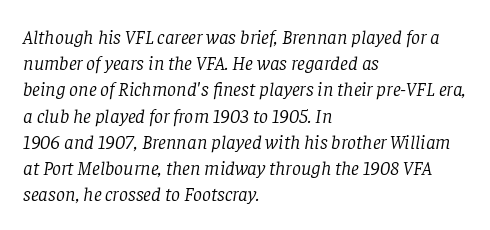
The image shows 20 px text type, italic (leaning right); set left-aligned, normal line spacing (1.31x), normal letter spacing, not underlined.
